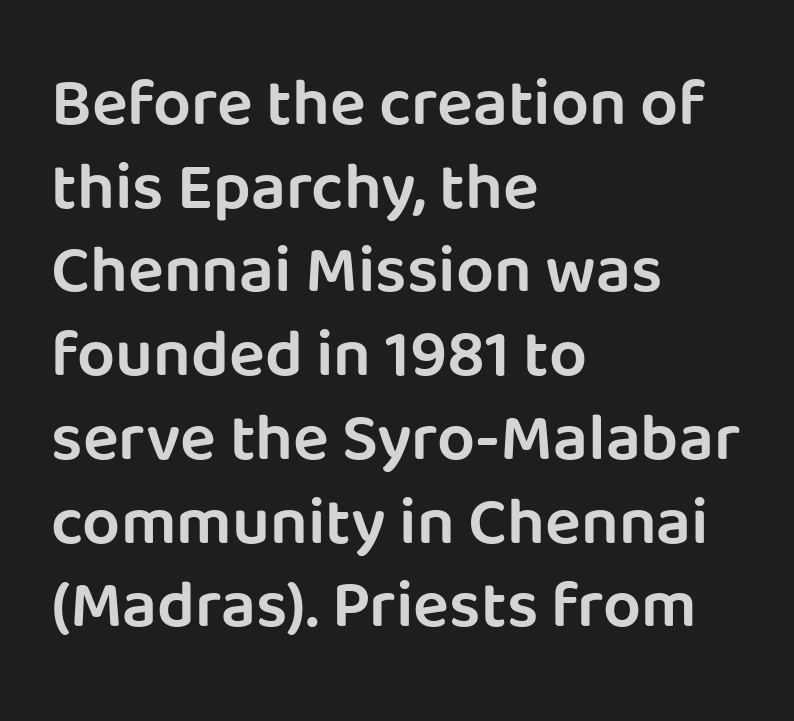
{"serif": "no", "italic": "no", "bold": "semi", "weight": "semibold", "width": "normal", "stroke_contrast": "low", "x_height": "large", "monospaced": "no", "underline": "no", "align": "left", "line_spacing": "normal", "line_spacing_ratio": 1.25, "letter_spacing": "normal", "letter_spacing_em": 0.0, "glyph_px": 67}
